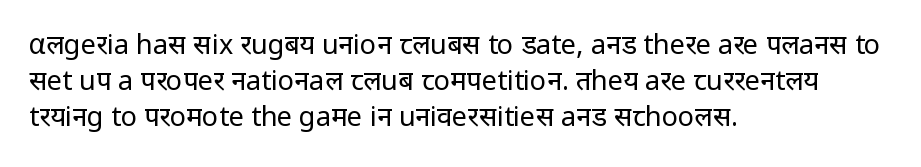
{"italic": "no", "bold": "no", "underline": "no", "align": "left", "line_spacing": "normal", "line_spacing_ratio": 1.33, "letter_spacing": "normal", "letter_spacing_em": 0.0, "glyph_px": 27}
